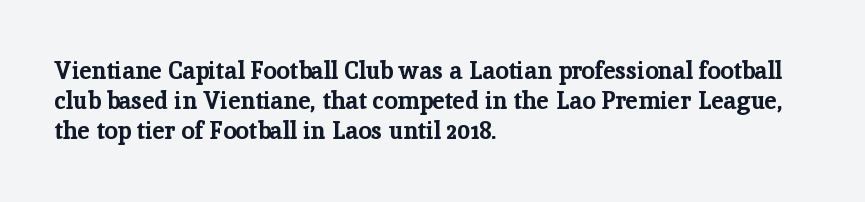
The image shows 24 px bold type, upright; set left-aligned, normal line spacing (1.26x), normal letter spacing, not underlined.
